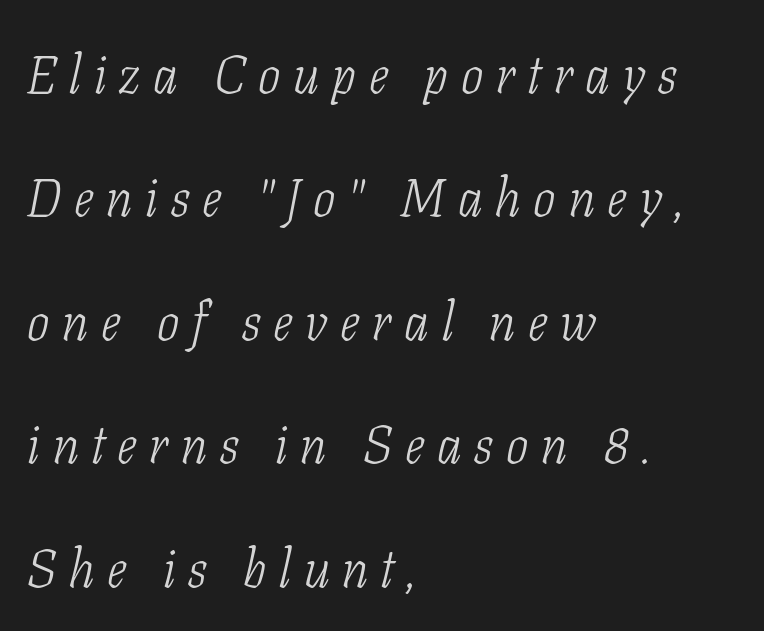
Looks like regular typesetting: each glyph gets only the width it needs. Reading down the column, the eye jumps a long way to each next line. A bare baseline throughout the passage. Tracking here is generous; glyphs stand well apart from one another.
